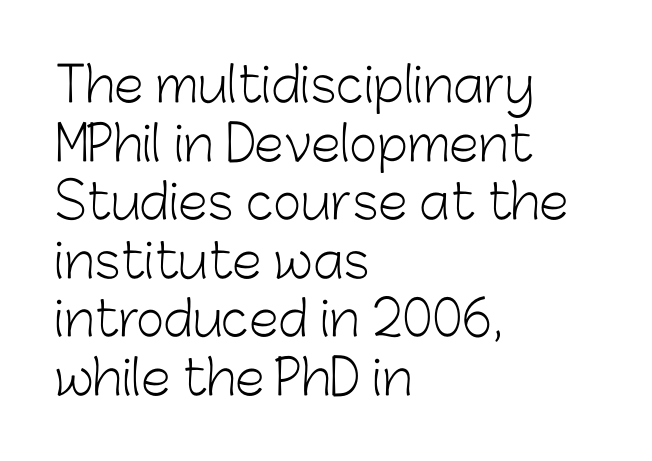
{"serif": "no", "italic": "no", "bold": "no", "weight": "light", "width": "normal", "stroke_contrast": "low", "x_height": "medium", "monospaced": "no", "underline": "no", "align": "left", "line_spacing_ratio": 1.22, "letter_spacing": "normal", "letter_spacing_em": 0.0, "glyph_px": 48}
